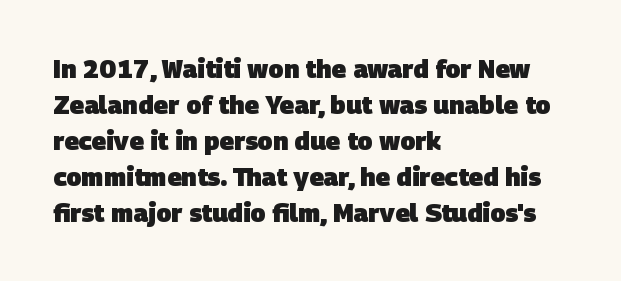
{"bold": "yes", "underline": "no", "align": "left", "line_spacing": "normal", "line_spacing_ratio": 1.44, "letter_spacing": "normal", "letter_spacing_em": 0.0, "glyph_px": 25}
